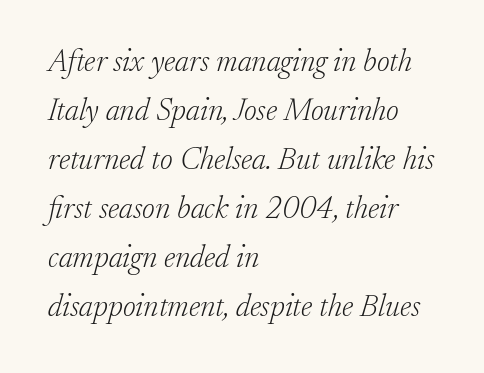
Q: Is the text bold? A: No.
Q: Is the text italic (slanted)? A: Yes, it leans right by about 17 degrees.
Q: Is the typeface a serif or a sans-serif typeface? A: Serif.
Q: Is the text underlined? A: No.
Q: How is the paragraph aligned? A: Left-aligned.
Q: Is the spacing between letters normal or unusually wide? A: Normal.
Q: Is the spacing between lines tight, normal or loose? A: Normal.
Q: Width (condensed, normal, or wide)? A: Normal.
Q: Stroke contrast? A: Low.
Q: x-height? A: Small.
Q: Monospaced? A: No.
